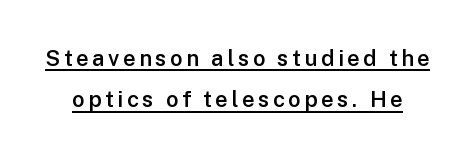
Q: Is the text bold? A: Semi-bold.
Q: Is the text italic (slanted)? A: No, it is upright.
Q: Is the text underlined? A: Yes.
